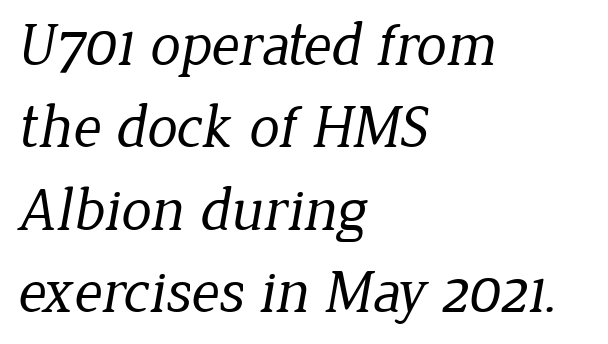
The ragged edge is on the right, which tells us the setting is flush left. Descender tails drop into unmarked territory. Serif or sans? Serif — the stroke terminals have little feet. The font sits on the lighter half of the weight spectrum, regular included. The letters advance in unequal steps, a hallmark of proportional type. This sample uses plain, unmodified letter spacing.
